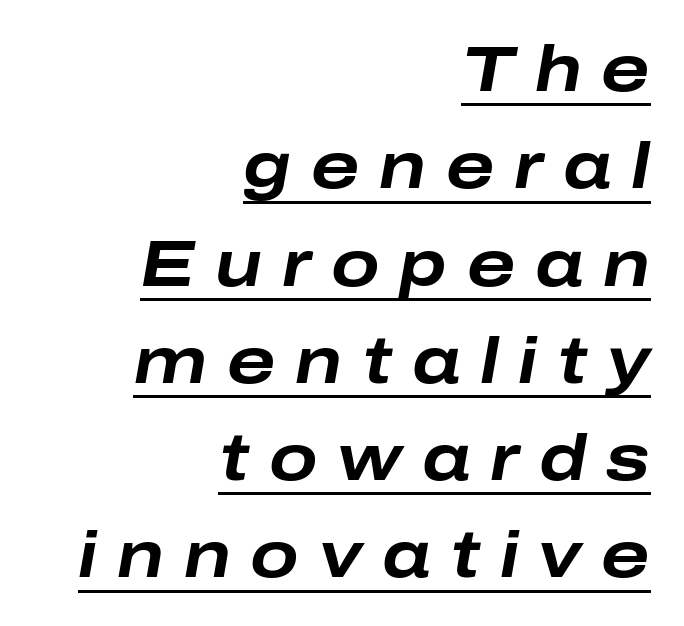
{"italic": "yes", "lean": "right", "slant_degrees": 10, "bold": "yes", "weight": "bold", "width": "wide", "stroke_contrast": "low", "x_height": "medium", "monospaced": "no", "underline": "yes", "align": "right", "line_spacing": "normal", "line_spacing_ratio": 1.52, "letter_spacing": "wide", "letter_spacing_em": 0.31, "glyph_px": 64}
